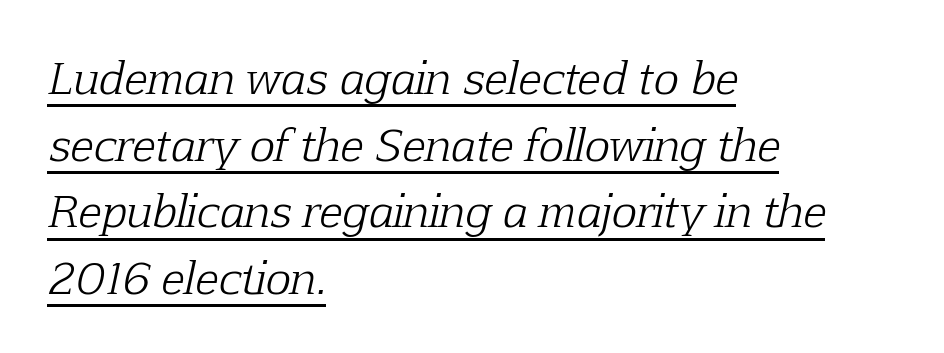
Typographically, this falls in the serif category. The lines sit at an ordinary, default distance from one another. Posture: slanted. Every row of glyphs begins at an identical x-position on the left.
